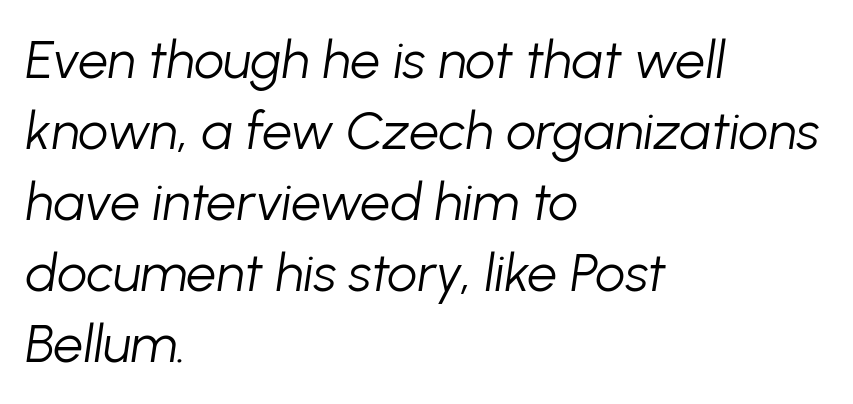
The image shows 53 px light type, italic (leaning right); set left-aligned, normal line spacing (1.34x), normal letter spacing, not underlined; low stroke contrast and a medium x-height.
